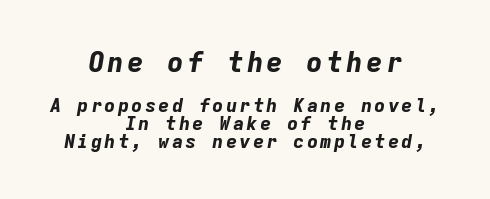
{"italic": "yes", "lean": "right", "slant_degrees": 9, "bold": "yes", "weight": "bold", "width": "normal", "stroke_contrast": "low", "x_height": "medium", "monospaced": "yes", "underline": "no", "align": "center", "line_spacing": "tight", "line_spacing_ratio": 0.95, "larger_block": "first", "size_ratio": 1.47, "glyph_px": 28}
